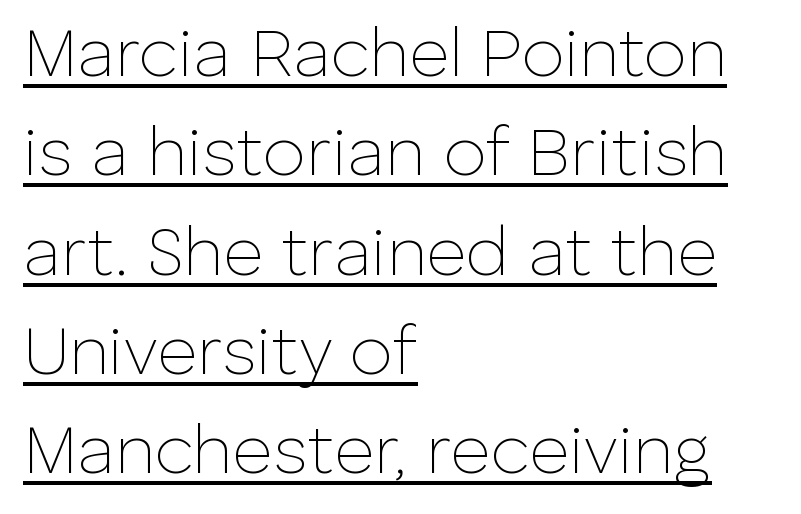
Is there much room between lines? A standard amount, neither cramped nor airy. Tracking value appears to be zero — textbook default spacing. Rendered with straight, roman letterforms. The face used here is a sans, in the tradition of grotesques and geometrics.
